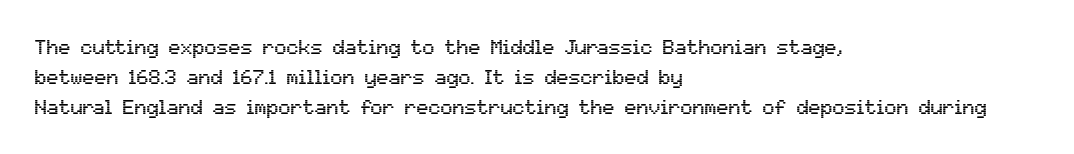
Q: Is the text italic (slanted)? A: No, it is upright.
Q: Is the text underlined? A: No.
Q: How is the paragraph aligned? A: Left-aligned.
Q: Is the spacing between letters normal or unusually wide? A: Normal.
Q: Is the spacing between lines tight, normal or loose? A: Normal.
